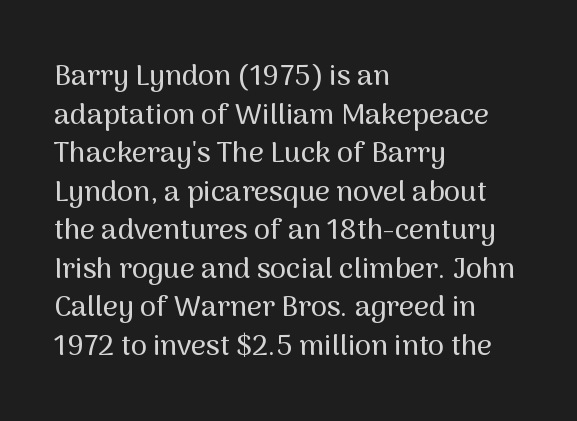
{"serif": "no", "italic": "no", "width": "normal", "stroke_contrast": "medium", "x_height": "medium", "monospaced": "no", "underline": "no", "align": "left", "line_spacing": "normal", "line_spacing_ratio": 1.33, "letter_spacing": "normal", "letter_spacing_em": 0.0, "glyph_px": 29}
